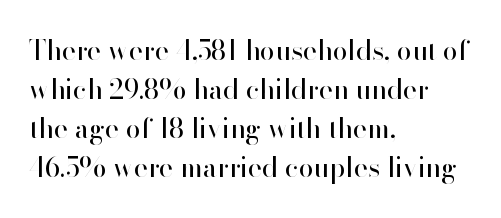
The image shows 27 px text type, upright; set left-aligned, normal line spacing (1.45x), normal letter spacing, not underlined.
